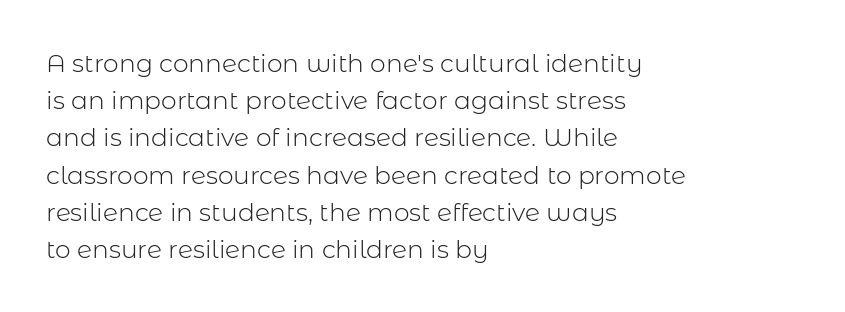
Q: Is the text bold? A: No.
Q: Is the text italic (slanted)? A: No, it is upright.
Q: Is the text underlined? A: No.
Q: How is the paragraph aligned? A: Left-aligned.
Q: Is the spacing between letters normal or unusually wide? A: Normal.
Q: Is the spacing between lines tight, normal or loose? A: Normal.
